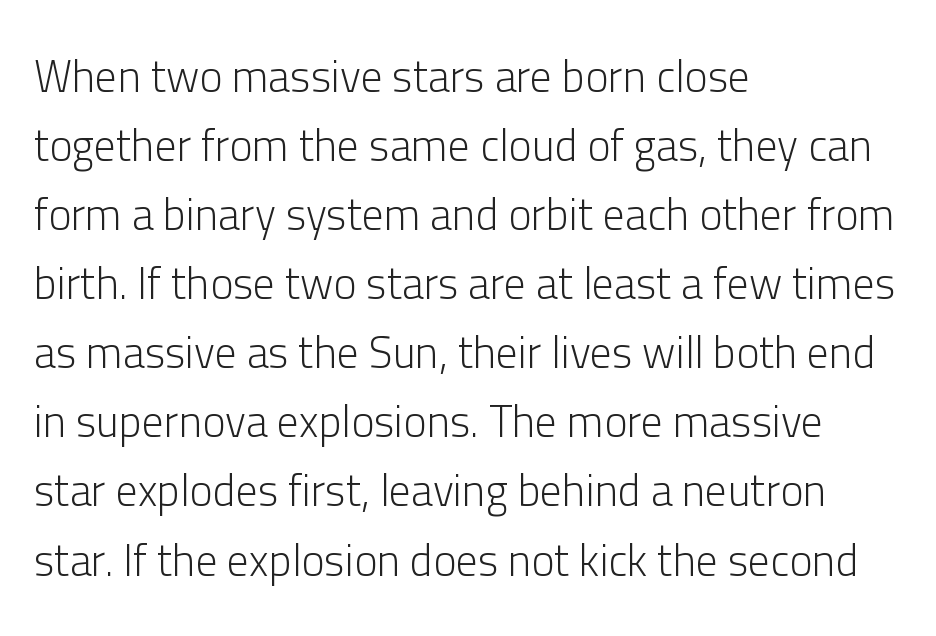
The horizontal fit of the characters is conventional and even. Nope, no serifs anywhere on these letters. On a weight scale, this lands at 450 or below. The glyphs are unaccompanied by any horizontal stroke below them.
